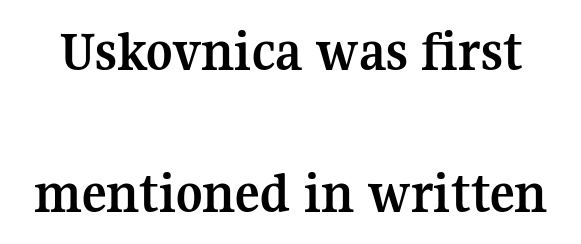
{"serif": "yes", "italic": "no", "bold": "yes", "weight": "semibold", "width": "normal", "stroke_contrast": "medium", "x_height": "medium", "monospaced": "no", "underline": "no", "line_spacing": "loose", "line_spacing_ratio": 2.44, "letter_spacing": "normal", "letter_spacing_em": 0.0, "glyph_px": 58}
